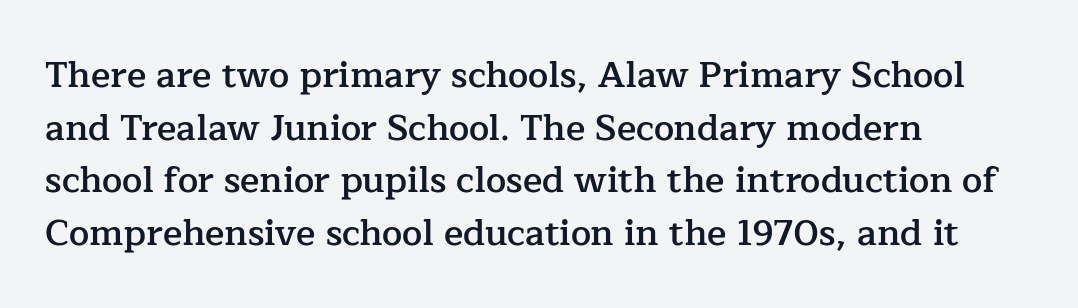
{"serif": "yes", "italic": "no", "bold": "semi", "weight": "semibold", "width": "normal", "stroke_contrast": "low", "x_height": "medium", "monospaced": "no", "underline": "no", "align": "left", "line_spacing": "normal", "line_spacing_ratio": 1.46, "letter_spacing": "normal", "letter_spacing_em": 0.0, "glyph_px": 36}
